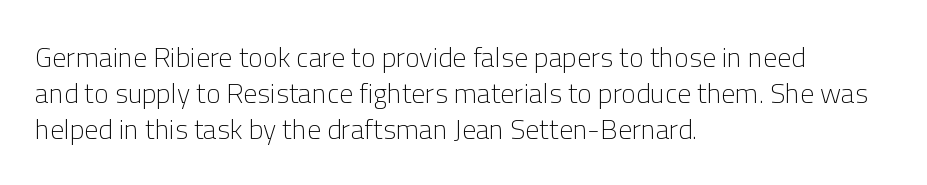
A sans-serif font was chosen for this passage. Underline: absent. Think of a printed novel: that variable character pitch is what you see here. The typography opts for an upright posture over an oblique one. One glance says typical: line gaps are just what's usual. The typeface has the unassuming heft of standard copy or less.
